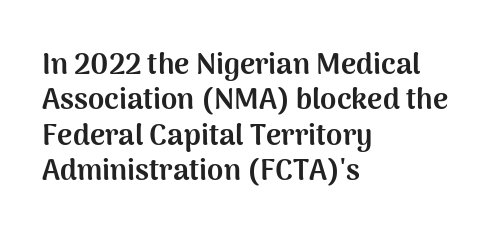
Q: Is the text bold? A: Yes.
Q: Is the text italic (slanted)? A: No, it is upright.
Q: Is the typeface a serif or a sans-serif typeface? A: Sans-serif.
Q: Is the text underlined? A: No.
Q: How is the paragraph aligned? A: Left-aligned.
Q: Is the spacing between letters normal or unusually wide? A: Normal.
Q: Width (condensed, normal, or wide)? A: Normal.
Q: Stroke contrast? A: Medium.
Q: x-height? A: Medium.
Q: Monospaced? A: No.
